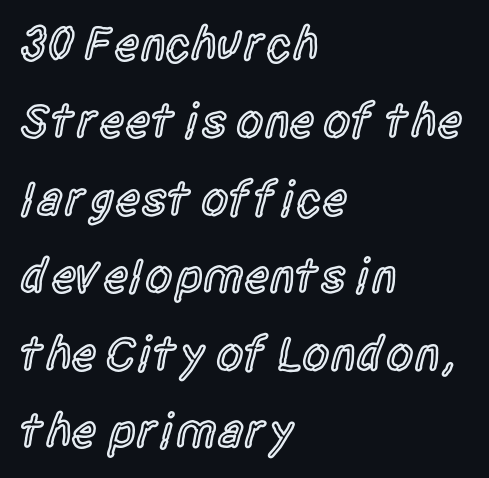
Alignment: flush left. Inter-character spacing is left at the font's built-in metrics. These lines are rendered in a variable-pitch font. Each glyph is drawn with semibold strokes, heavier than normal yet not fully bold. The block of text has a typical density, with ordinary space between rows. You can tell from the bare stems that sans-serif type was used.
